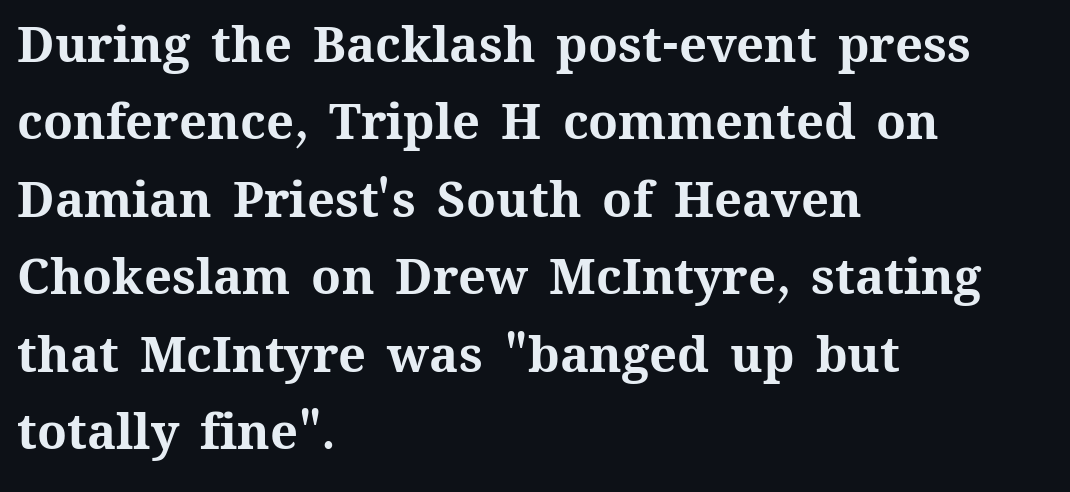
The image shows 49 px bold type, upright; set left-aligned, normal line spacing (1.58x), normal letter spacing, not underlined; medium stroke contrast and a medium x-height.
